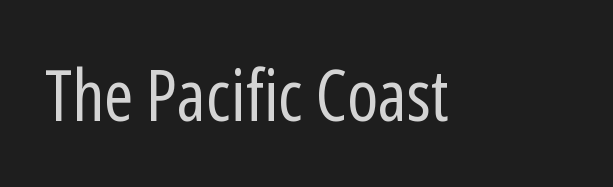
{"serif": "no", "italic": "no", "bold": "no", "weight": "regular", "width": "condensed", "stroke_contrast": "low", "x_height": "medium", "monospaced": "no", "underline": "no", "letter_spacing": "normal", "letter_spacing_em": 0.0, "glyph_px": 71}
